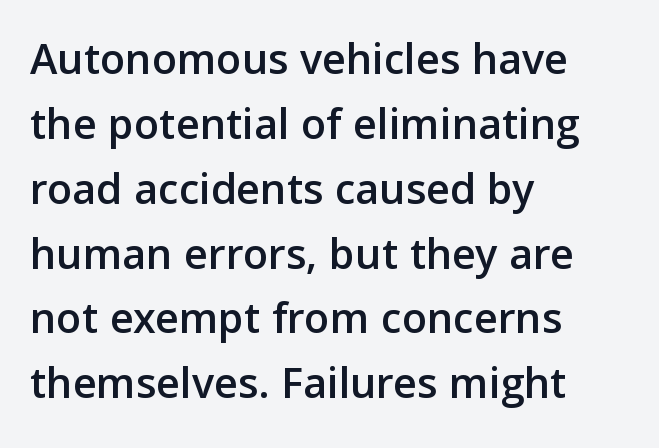
{"serif": "no", "italic": "no", "width": "normal", "stroke_contrast": "low", "x_height": "medium", "monospaced": "no", "underline": "no", "align": "left", "line_spacing": "normal", "line_spacing_ratio": 1.41, "letter_spacing": "normal", "letter_spacing_em": 0.0, "glyph_px": 46}
